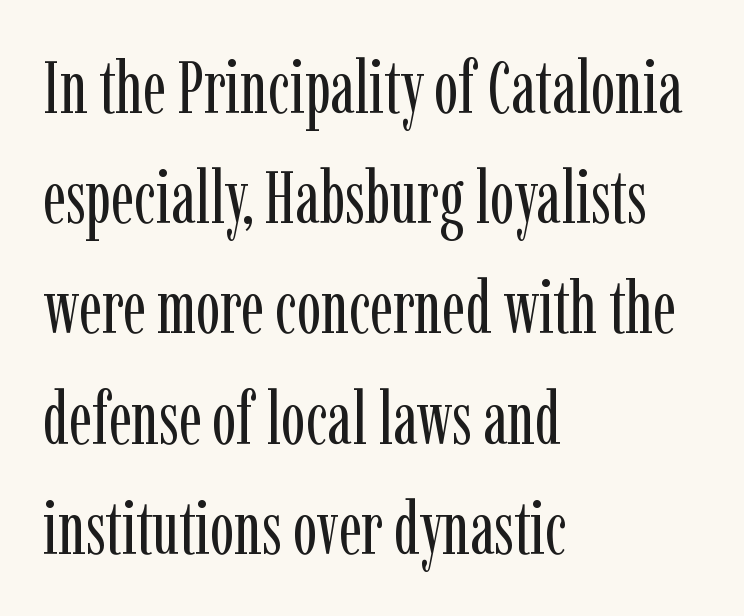
A clean baseline with only descenders dipping below it. Students, observe: this is what conventionally led text looks like. Weight: not bold — regular or lighter. The lines in this sample share a left origin and differ only in where they stop. Italic: no, the glyphs are upright roman.
